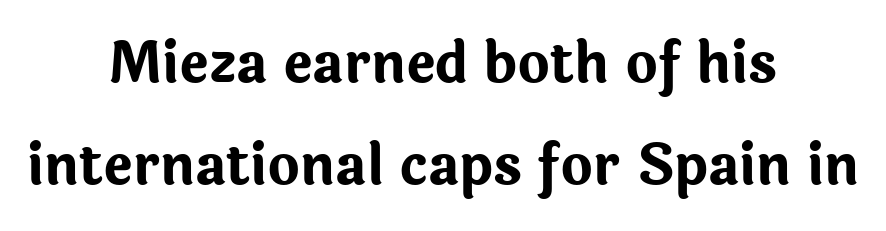
The image shows 55 px bold sans-serif type, upright; set centered, line spacing 1.86x, normal letter spacing, not underlined; low stroke contrast and a medium x-height.
